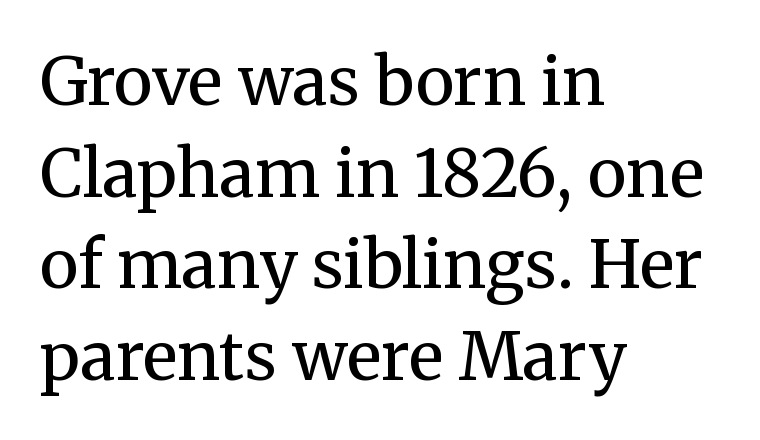
{"serif": "yes", "italic": "no", "bold": "no", "weight": "regular", "width": "normal", "stroke_contrast": "medium", "x_height": "medium", "monospaced": "no", "underline": "no", "align": "left", "line_spacing": "normal", "line_spacing_ratio": 1.39, "letter_spacing": "normal", "letter_spacing_em": 0.0, "glyph_px": 66}
